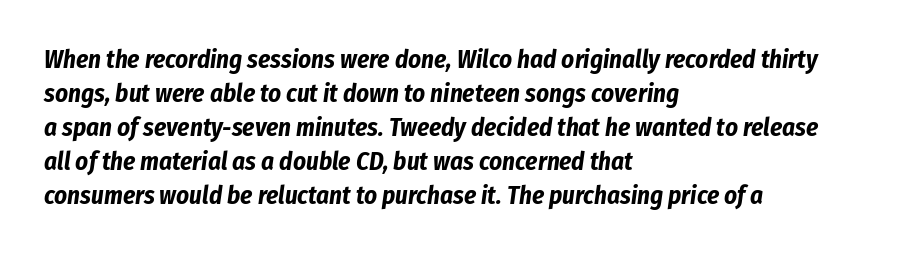
Q: Is the text bold? A: Yes.
Q: Is the text italic (slanted)? A: Yes, it leans right by about 8 degrees.
Q: Is the text underlined? A: No.
Q: How is the paragraph aligned? A: Left-aligned.
Q: Is the spacing between letters normal or unusually wide? A: Normal.
Q: Is the spacing between lines tight, normal or loose? A: Normal.
